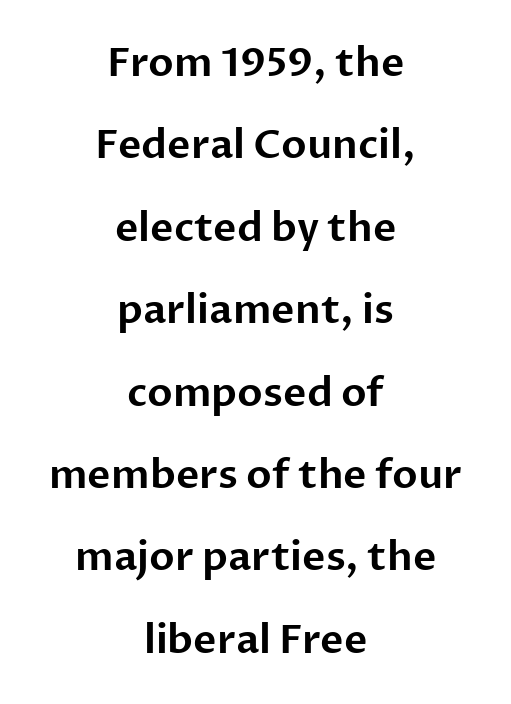
{"serif": "no", "italic": "no", "width": "normal", "stroke_contrast": "low", "x_height": "medium", "monospaced": "no", "underline": "no", "align": "center", "line_spacing": "loose", "line_spacing_ratio": 2.06, "letter_spacing": "normal", "letter_spacing_em": 0.0, "glyph_px": 40}
